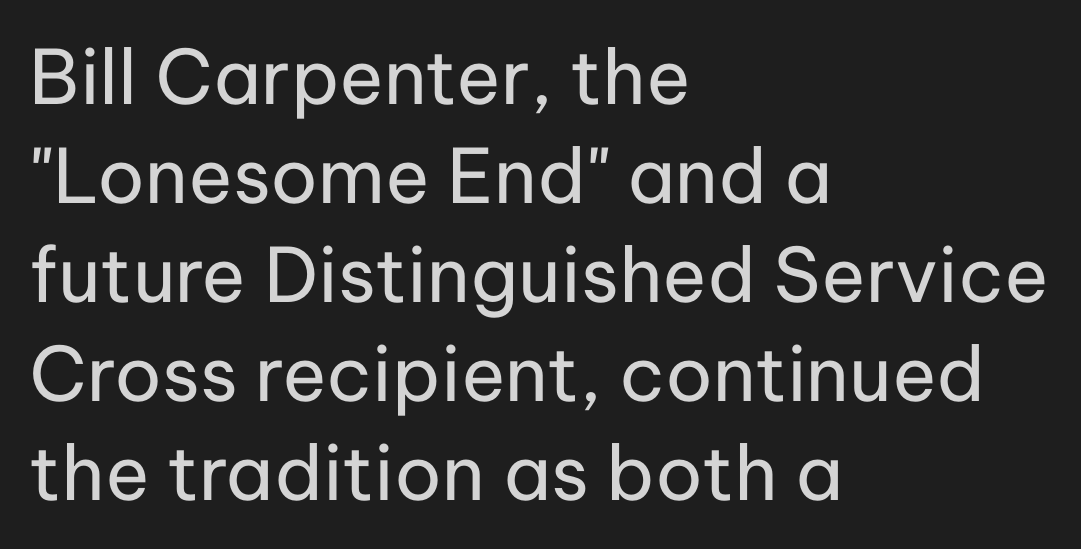
{"serif": "no", "italic": "no", "bold": "no", "weight": "regular", "width": "normal", "stroke_contrast": "low", "x_height": "medium", "monospaced": "no", "underline": "no", "align": "left", "line_spacing": "normal", "line_spacing_ratio": 1.32, "letter_spacing": "normal", "letter_spacing_em": 0.0, "glyph_px": 75}
